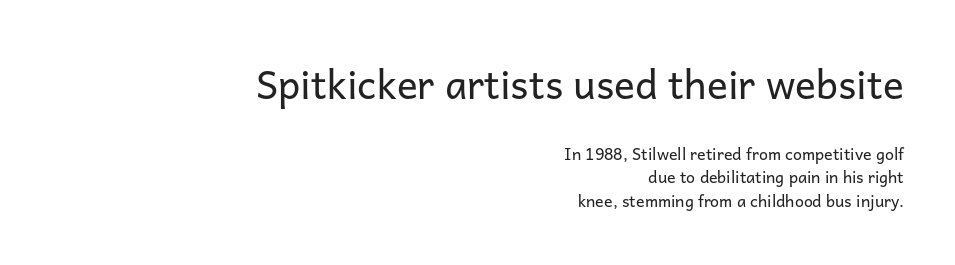
{"serif": "no", "italic": "no", "bold": "no", "weight": "regular", "width": "normal", "stroke_contrast": "low", "x_height": "medium", "monospaced": "no", "underline": "no", "align": "right", "line_spacing": "normal", "line_spacing_ratio": 1.47, "letter_spacing": "normal", "letter_spacing_em": 0.0, "larger_block": "first", "size_ratio": 2.44, "glyph_px": 39}
